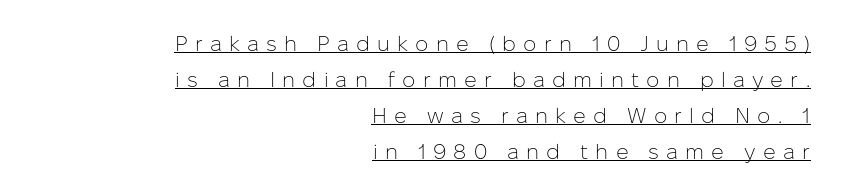
The image shows 21 px text type, upright; set right-aligned, line spacing 1.71x, unusually wide letter spacing (+0.34 em), underlined.
